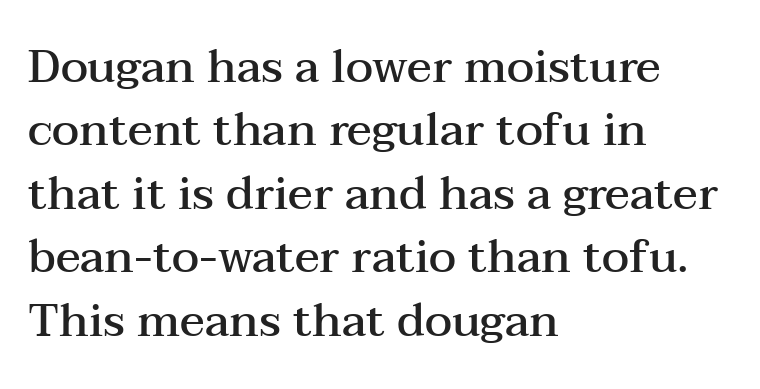
The image shows 46 px semibold, wide serif type, upright; set left-aligned, normal line spacing (1.38x), normal letter spacing, not underlined; medium stroke contrast and a medium x-height.
